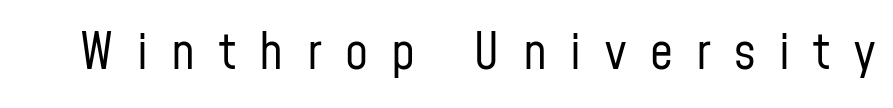
{"serif": "no", "italic": "no", "bold": "no", "weight": "regular", "width": "condensed", "stroke_contrast": "low", "x_height": "medium", "monospaced": "no", "underline": "no", "letter_spacing": "wide", "letter_spacing_em": 0.46, "glyph_px": 51}
